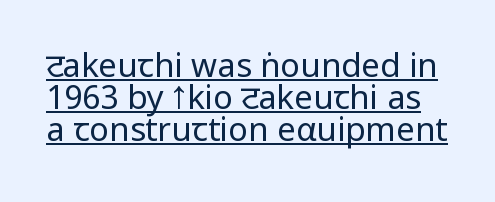
Q: Is the text bold? A: No.
Q: Is the text italic (slanted)? A: No, it is upright.
Q: Is the typeface a serif or a sans-serif typeface? A: Sans-serif.
Q: Is the text underlined? A: Yes.
Q: Is the spacing between letters normal or unusually wide? A: Normal.
Q: Is the spacing between lines tight, normal or loose? A: Tight.
Q: Width (condensed, normal, or wide)? A: Condensed.
Q: Stroke contrast? A: Low.
